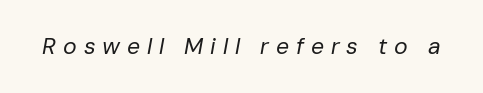
Q: Is the text bold? A: No.
Q: Is the text italic (slanted)? A: Yes, it leans right by about 10 degrees.
Q: Is the text underlined? A: No.
Q: Is the spacing between letters normal or unusually wide? A: Unusually wide.
